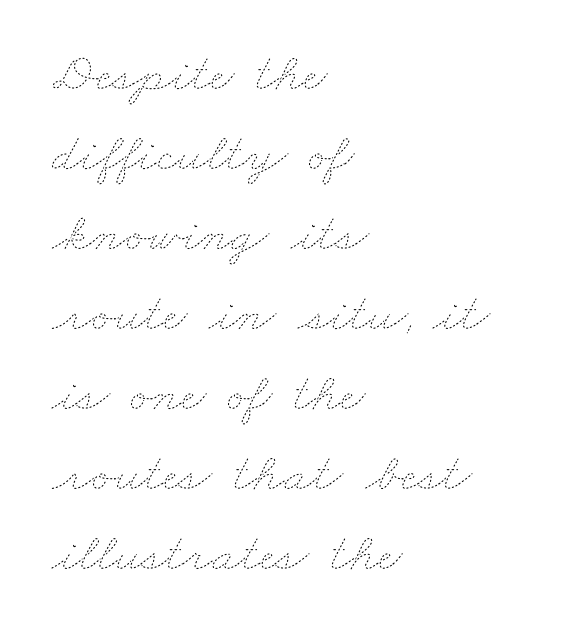
The image shows 54 px thin, wide type; set left-aligned, normal line spacing (1.48x), normal letter spacing, not underlined; low stroke contrast and a small x-height.
